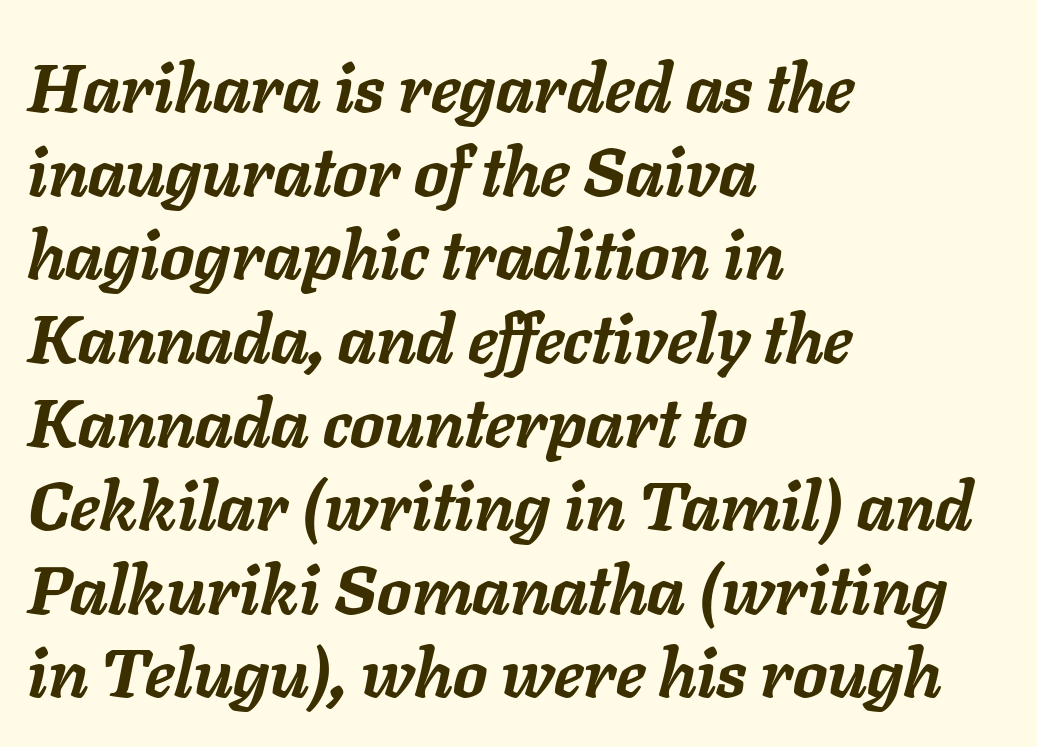
{"italic": "yes", "lean": "right", "slant_degrees": 11, "bold": "yes", "weight": "semibold", "width": "normal", "stroke_contrast": "low", "x_height": "medium", "monospaced": "no", "underline": "no", "align": "left", "line_spacing_ratio": 1.23, "letter_spacing": "normal", "letter_spacing_em": 0.0, "glyph_px": 68}
